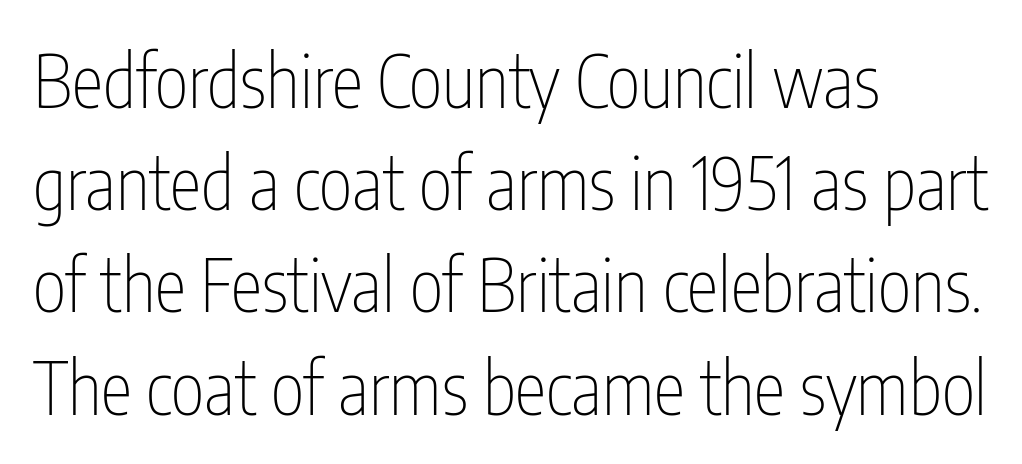
The image shows 72 px thin, condensed sans-serif type, upright; set left-aligned, normal line spacing (1.42x), normal letter spacing, not underlined; low stroke contrast and a medium x-height.
